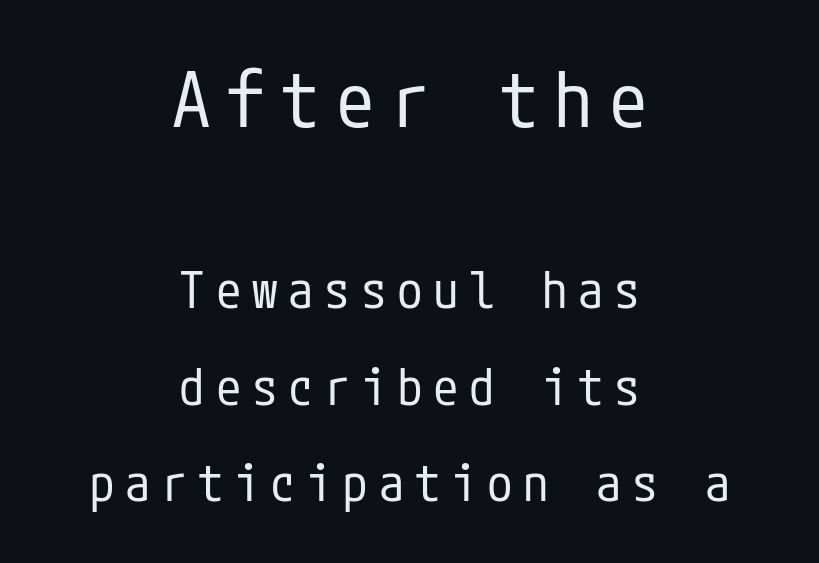
The image shows 77 px regular-weight, condensed sans-serif type, upright; set centered, line spacing 1.89x, unusually wide letter spacing (+0.21 em), not underlined; the first (top) block is 1.51x larger; low stroke contrast and a medium x-height.
